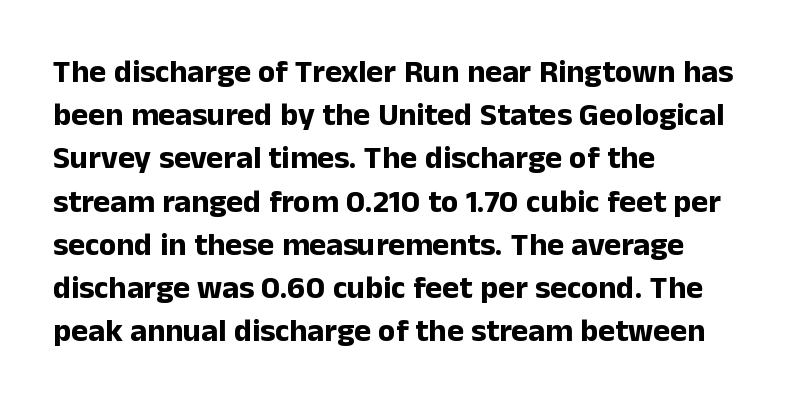
The image shows 32 px bold sans-serif type, upright; set left-aligned, normal line spacing (1.35x), normal letter spacing, not underlined; low stroke contrast and a medium x-height.
